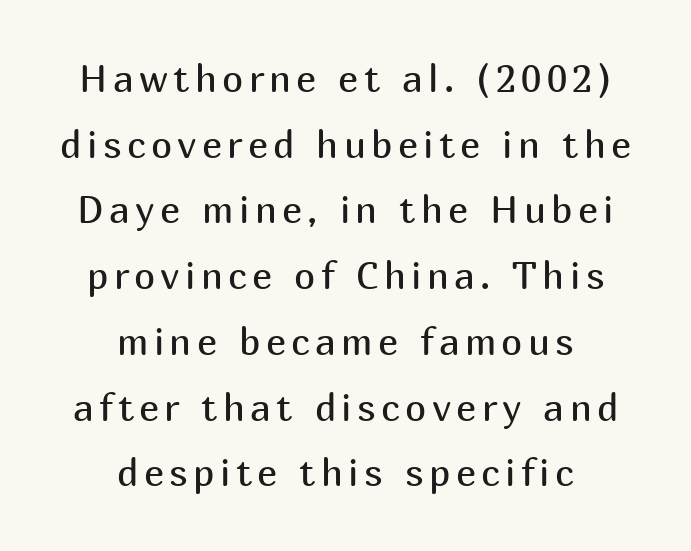
You can tell from the bare stems that sans-serif type was used. A clean baseline with only descenders dipping below it. Weight class: somewhere from thin through regular. Unlike italic type, these characters show no tilt at all. Here the designer chose a conventional face with non-uniform glyph widths. Typeset on center — no edge is straight.
